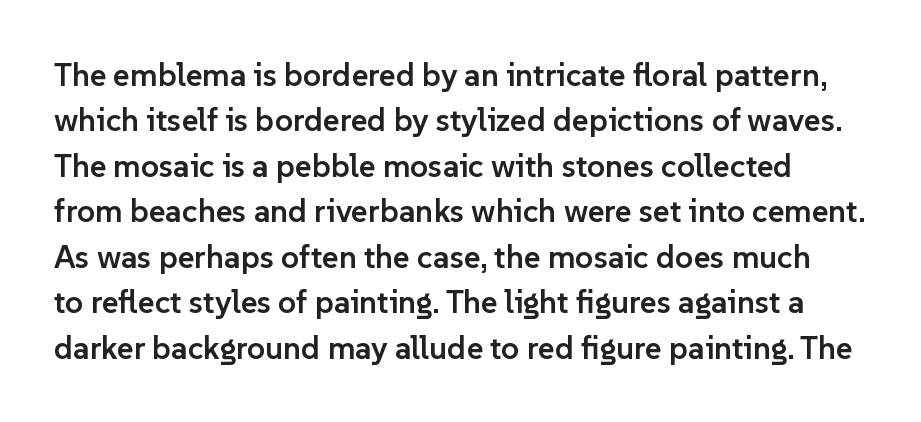
{"serif": "no", "italic": "no", "bold": "semi", "weight": "semibold", "width": "normal", "stroke_contrast": "low", "x_height": "medium", "monospaced": "no", "underline": "no", "line_spacing": "normal", "line_spacing_ratio": 1.42, "letter_spacing": "normal", "letter_spacing_em": 0.0, "glyph_px": 32}
